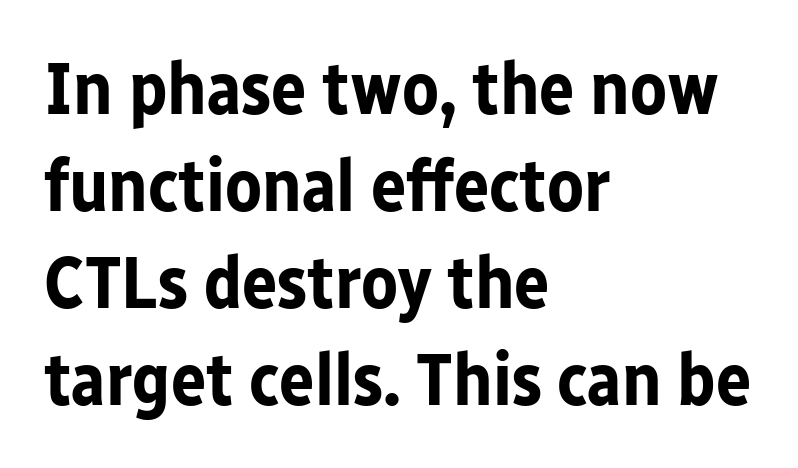
{"serif": "no", "italic": "no", "bold": "yes", "weight": "bold", "width": "normal", "stroke_contrast": "low", "x_height": "medium", "monospaced": "no", "underline": "no", "align": "left", "line_spacing": "normal", "line_spacing_ratio": 1.31, "letter_spacing": "normal", "letter_spacing_em": 0.0, "glyph_px": 74}
